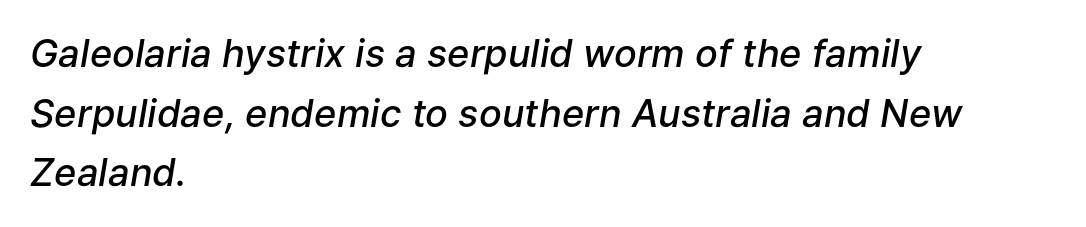
Q: Is the text bold? A: Semi-bold.
Q: Is the text italic (slanted)? A: Yes, it leans right by about 9 degrees.
Q: Is the text underlined? A: No.
Q: How is the paragraph aligned? A: Left-aligned.
Q: Is the spacing between letters normal or unusually wide? A: Normal.
Q: Is the spacing between lines tight, normal or loose? A: Normal.
Q: Width (condensed, normal, or wide)? A: Normal.
Q: Stroke contrast? A: Low.
Q: x-height? A: Medium.
Q: Monospaced? A: No.
